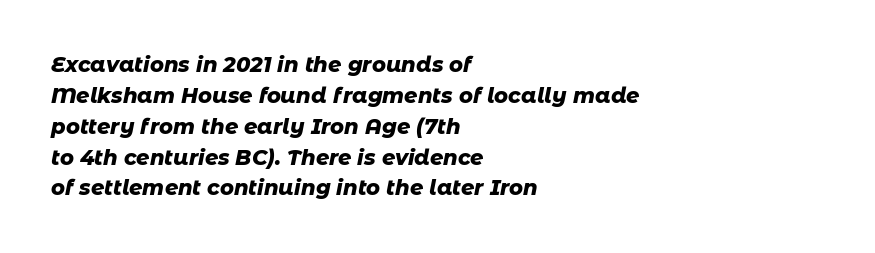
Q: Is the text bold? A: Yes.
Q: Is the text italic (slanted)? A: Yes, it leans right by about 11 degrees.
Q: Is the text underlined? A: No.
Q: How is the paragraph aligned? A: Left-aligned.
Q: Is the spacing between letters normal or unusually wide? A: Normal.
Q: Is the spacing between lines tight, normal or loose? A: Normal.
